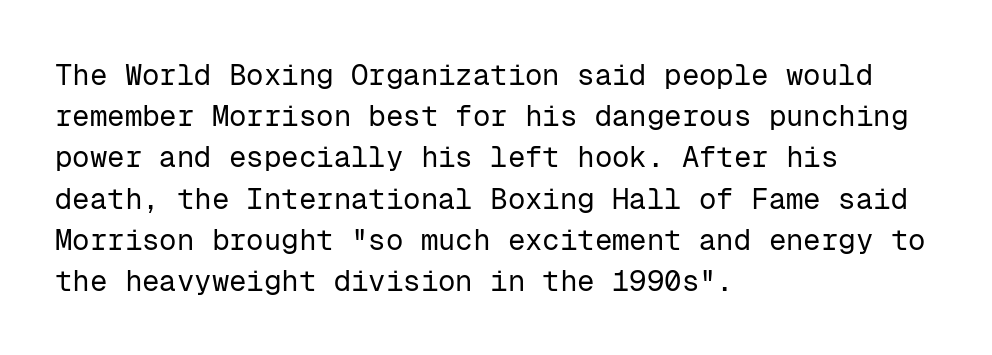
{"serif": "no", "italic": "no", "bold": "no", "weight": "regular", "width": "normal", "stroke_contrast": "low", "x_height": "medium", "monospaced": "yes", "underline": "no", "align": "left", "line_spacing": "normal", "line_spacing_ratio": 1.42, "letter_spacing": "normal", "letter_spacing_em": 0.0, "glyph_px": 29}
